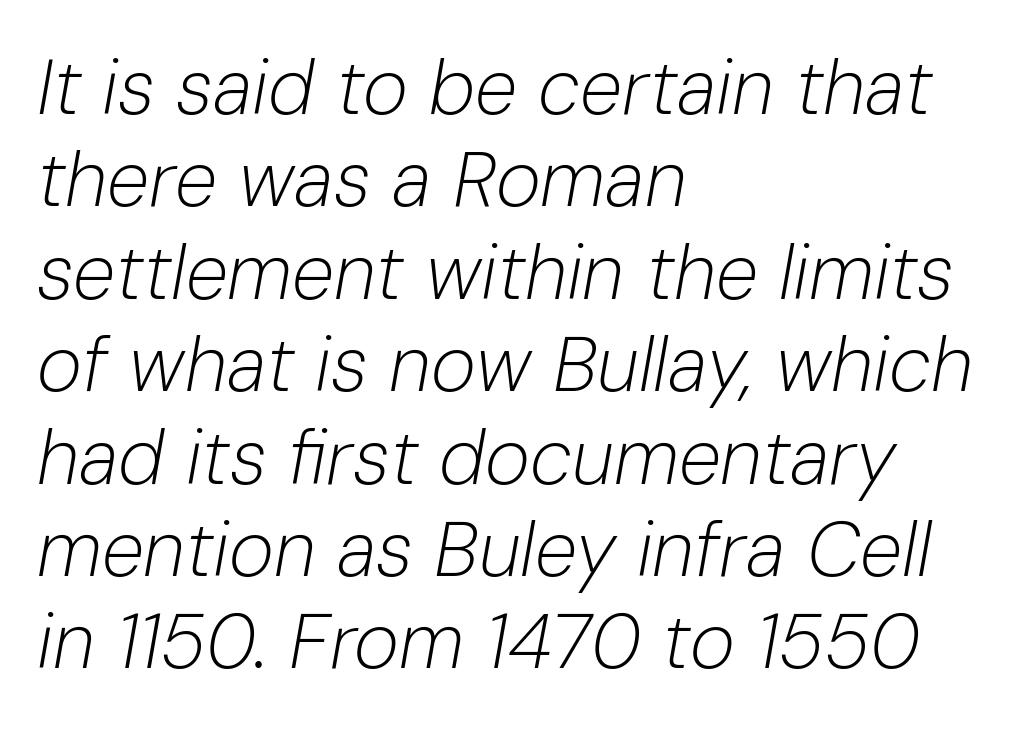
The image shows 77 px light type, italic (leaning right); set left-aligned, line spacing 1.2x, normal letter spacing, not underlined; low stroke contrast and a medium x-height.
